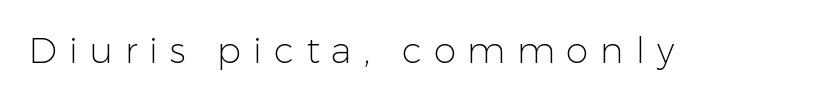
This reads as an unemphasized weight, regular at the heaviest. The specimen omits any rule beneath the text block's lines. How are the letters spaced? Widely, with obvious added tracking. Do the characters align in a grid? No, the font is proportional. The axis of the letterforms is exactly vertical.
